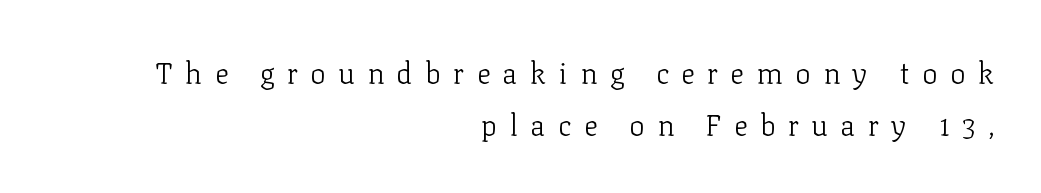
{"serif": "yes", "italic": "no", "bold": "no", "weight": "light", "width": "normal", "stroke_contrast": "low", "x_height": "medium", "monospaced": "no", "underline": "no", "align": "right", "line_spacing_ratio": 1.8, "letter_spacing": "wide", "letter_spacing_em": 0.43, "glyph_px": 29}
